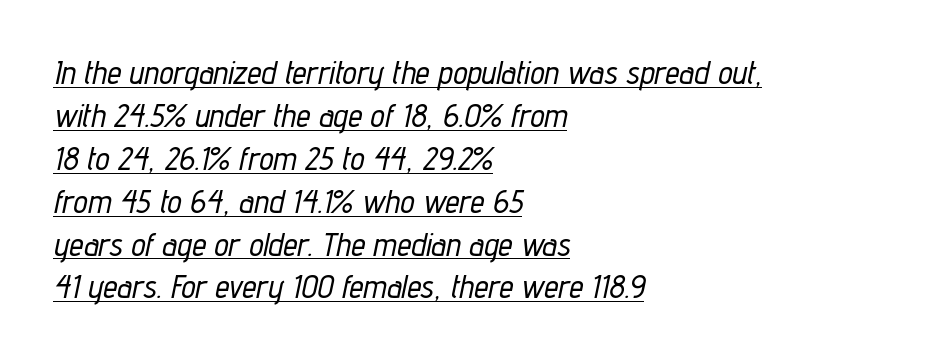
{"italic": "yes", "lean": "right", "slant_degrees": 12, "width": "condensed", "stroke_contrast": "low", "x_height": "medium", "monospaced": "no", "underline": "yes", "align": "left", "line_spacing": "normal", "line_spacing_ratio": 1.34, "letter_spacing": "normal", "letter_spacing_em": 0.0, "glyph_px": 32}
